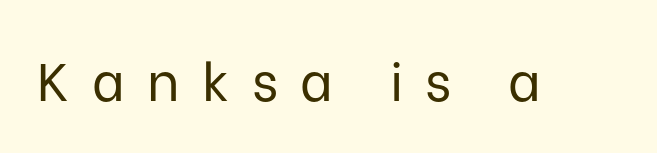
Serif or sans? Sans — the stroke terminals are bare. The weight tops out at a normal text grade. Quick note: underline off. The axis of the letterforms is exactly vertical. A typesetter would call this proportional, since set widths differ per character.
